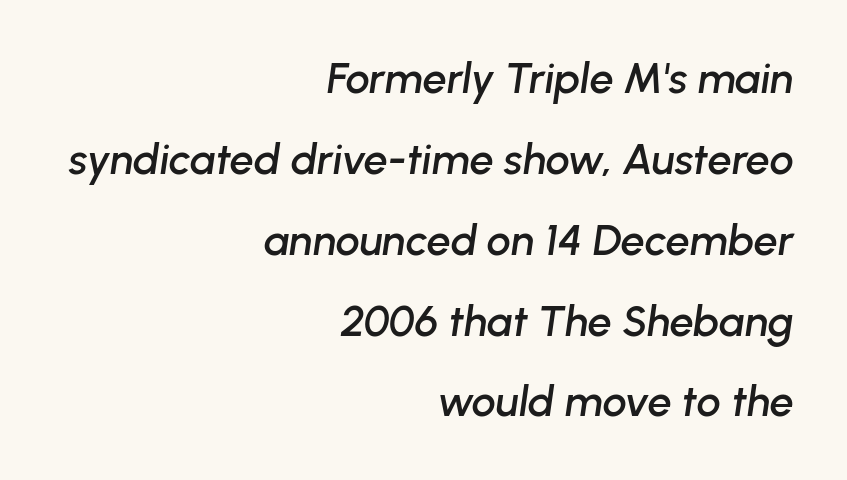
The image shows 43 px text type, italic (leaning right); set right-aligned, line spacing 1.88x, normal letter spacing, not underlined; low stroke contrast and a medium x-height.
